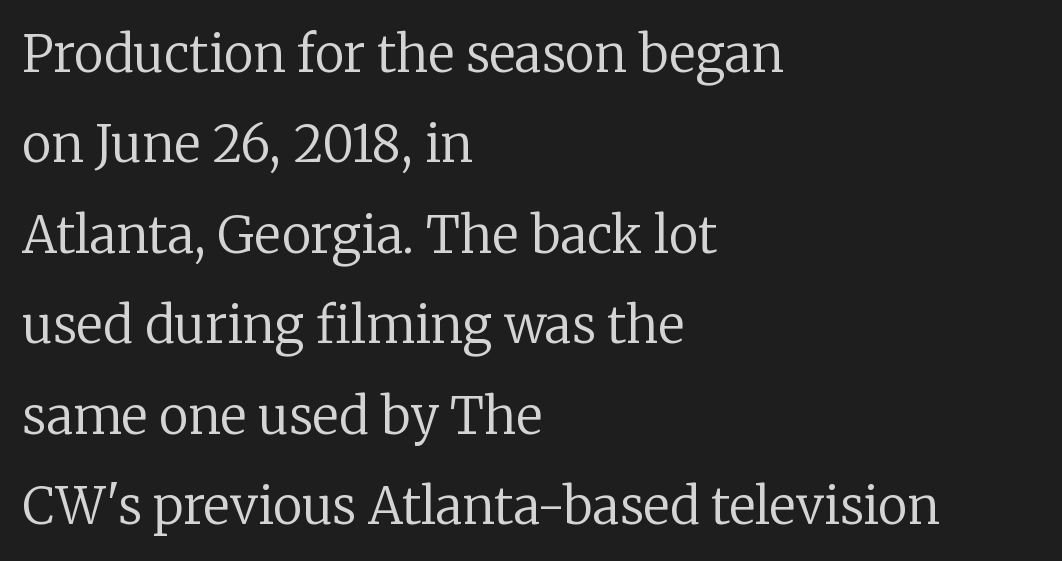
Q: Is the text bold? A: No.
Q: Is the text italic (slanted)? A: No, it is upright.
Q: Is the typeface a serif or a sans-serif typeface? A: Serif.
Q: Is the text underlined? A: No.
Q: How is the paragraph aligned? A: Left-aligned.
Q: Is the spacing between letters normal or unusually wide? A: Normal.
Q: Width (condensed, normal, or wide)? A: Normal.
Q: Stroke contrast? A: Low.
Q: x-height? A: Medium.
Q: Monospaced? A: No.
